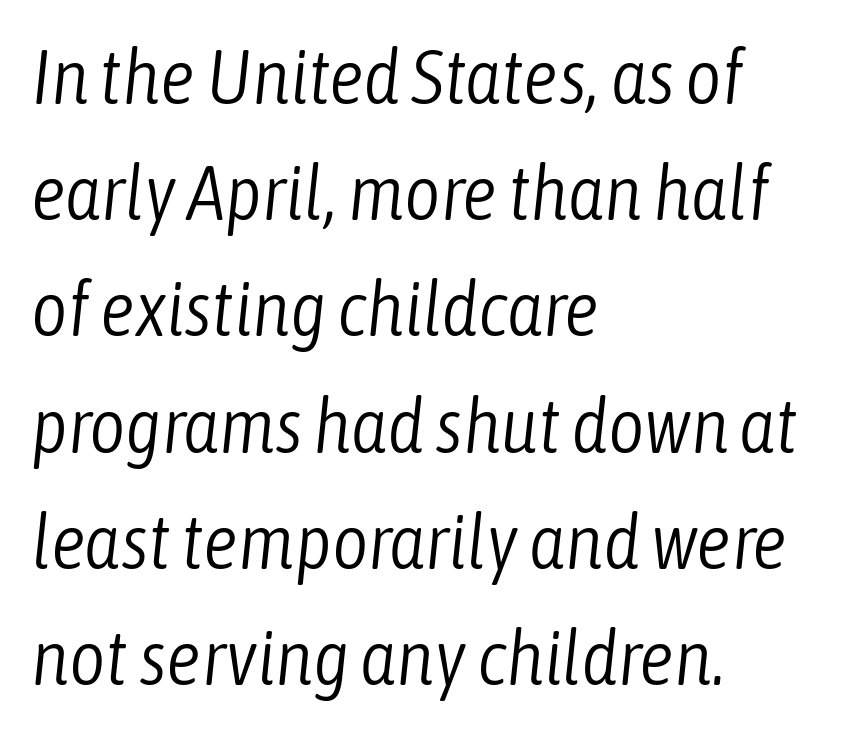
{"italic": "yes", "lean": "right", "slant_degrees": 6, "bold": "no", "weight": "light", "width": "condensed", "stroke_contrast": "low", "x_height": "medium", "monospaced": "no", "underline": "no", "align": "left", "line_spacing": "normal", "line_spacing_ratio": 1.49, "letter_spacing": "normal", "letter_spacing_em": 0.0, "glyph_px": 78}
